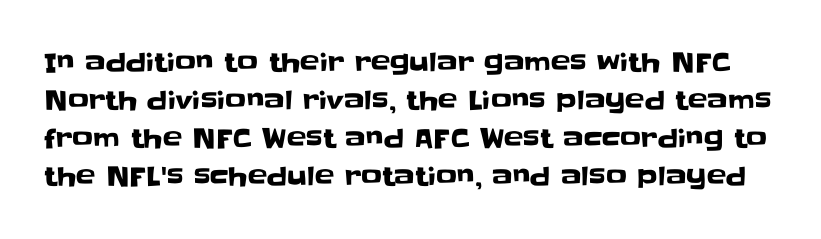
Q: Is the text italic (slanted)? A: No, it is upright.
Q: Is the text underlined? A: No.
Q: Is the spacing between letters normal or unusually wide? A: Normal.
Q: Is the spacing between lines tight, normal or loose? A: Normal.
